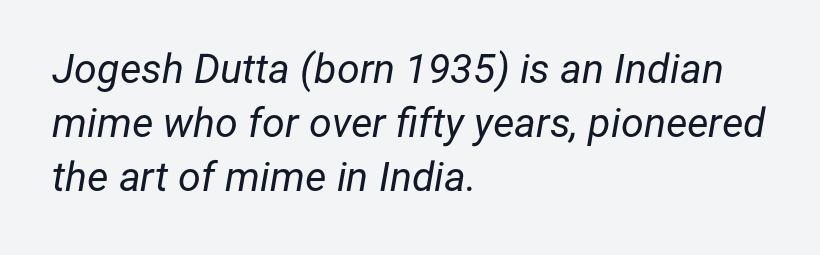
Would a proofreader flag this as italicized? Yes. Normally led — the rows are evenly, conventionally spaced. Nobody drew a line under any word here. Heaviness? Minimal to ordinary, like unemphasized prose. If you drew a ruler down the left edge, every line would touch it. The type is set solid horizontally, with unmodified tracking.
